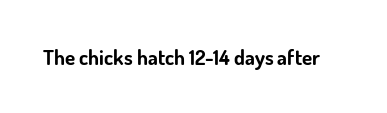
{"italic": "no", "bold": "yes", "underline": "no", "letter_spacing": "normal", "letter_spacing_em": 0.0, "glyph_px": 21}
